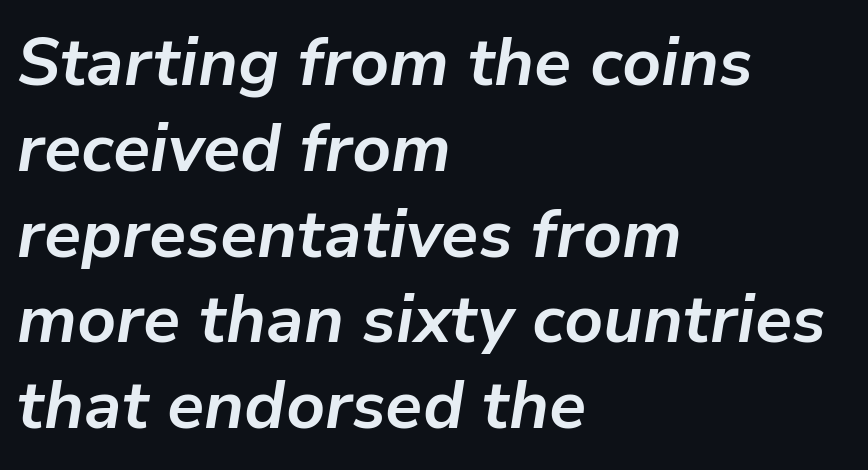
{"italic": "yes", "lean": "right", "slant_degrees": 9, "bold": "yes", "weight": "bold", "width": "normal", "stroke_contrast": "low", "x_height": "medium", "monospaced": "no", "underline": "no", "align": "left", "line_spacing": "normal", "line_spacing_ratio": 1.28, "letter_spacing": "normal", "letter_spacing_em": 0.0, "glyph_px": 67}
